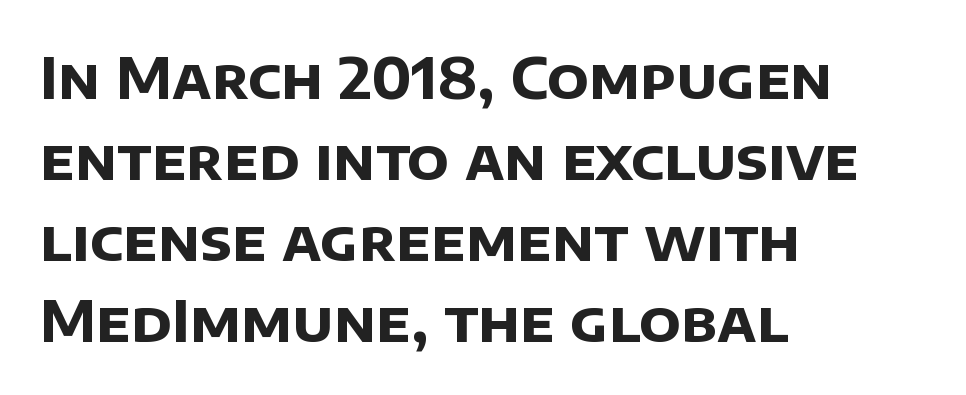
{"serif": "no", "bold": "yes", "weight": "bold", "width": "normal", "stroke_contrast": "low", "x_height": "large", "monospaced": "no", "underline": "no", "align": "left", "line_spacing": "normal", "line_spacing_ratio": 1.42, "letter_spacing": "normal", "letter_spacing_em": 0.0, "glyph_px": 57}
